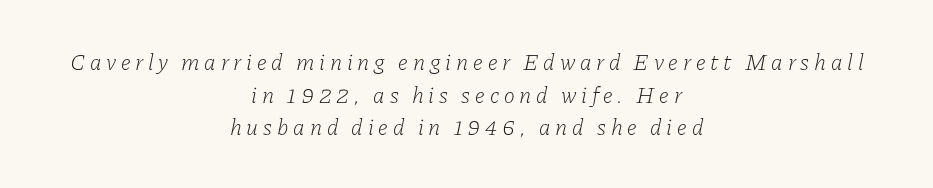
Q: Is the text bold? A: No.
Q: Is the text italic (slanted)? A: Yes, it leans right by about 11 degrees.
Q: Is the text underlined? A: No.
Q: How is the paragraph aligned? A: Centered.
Q: Is the spacing between letters normal or unusually wide? A: Unusually wide.
Q: Is the spacing between lines tight, normal or loose? A: Normal.
